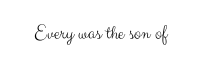
Q: Is the text bold? A: No.
Q: Is the text italic (slanted)? A: Yes.
Q: Is the text underlined? A: No.
Q: Is the spacing between letters normal or unusually wide? A: Normal.
